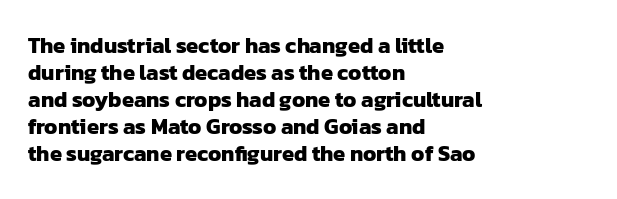
Q: Is the text bold? A: Yes.
Q: Is the text underlined? A: No.
Q: How is the paragraph aligned? A: Left-aligned.
Q: Is the spacing between letters normal or unusually wide? A: Normal.
